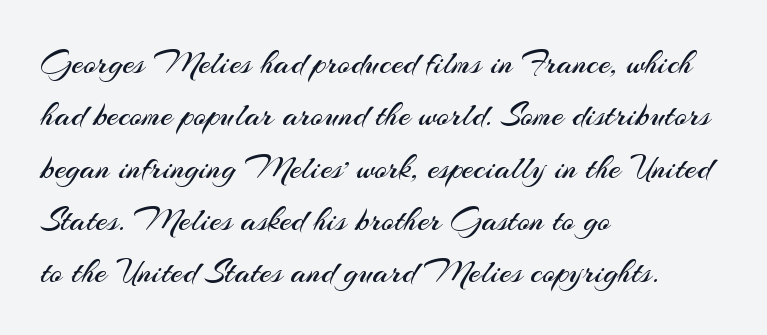
{"serif": "no", "bold": "no", "weight": "regular", "width": "normal", "stroke_contrast": "medium", "x_height": "small", "monospaced": "no", "underline": "no", "align": "left", "line_spacing": "normal", "line_spacing_ratio": 1.54, "letter_spacing": "normal", "letter_spacing_em": 0.0, "glyph_px": 34}
